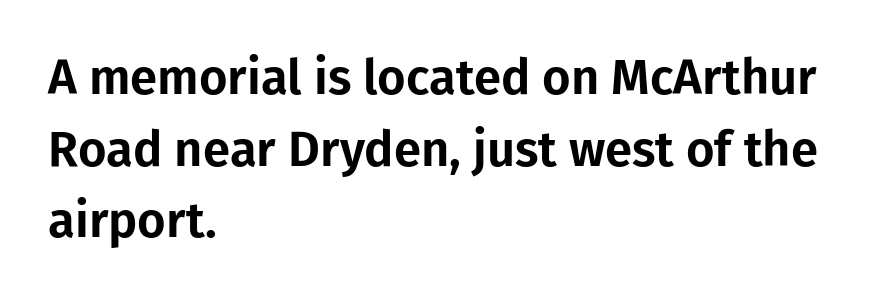
{"serif": "no", "italic": "no", "width": "normal", "stroke_contrast": "low", "x_height": "medium", "monospaced": "no", "underline": "no", "align": "left", "line_spacing": "normal", "line_spacing_ratio": 1.46, "letter_spacing": "normal", "letter_spacing_em": 0.0, "glyph_px": 49}
